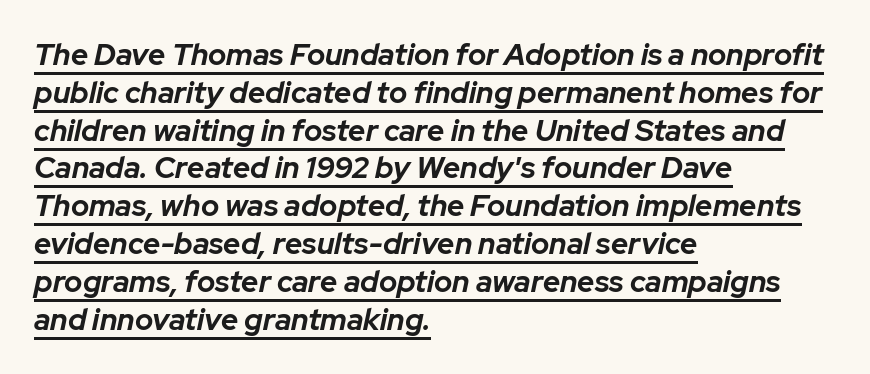
Q: Is the text bold? A: Yes.
Q: Is the text italic (slanted)? A: Yes, it leans right by about 12 degrees.
Q: Is the text underlined? A: Yes.
Q: How is the paragraph aligned? A: Left-aligned.
Q: Is the spacing between letters normal or unusually wide? A: Normal.
Q: Is the spacing between lines tight, normal or loose? A: Normal.
Q: Width (condensed, normal, or wide)? A: Normal.
Q: Stroke contrast? A: Low.
Q: x-height? A: Medium.
Q: Monospaced? A: No.
